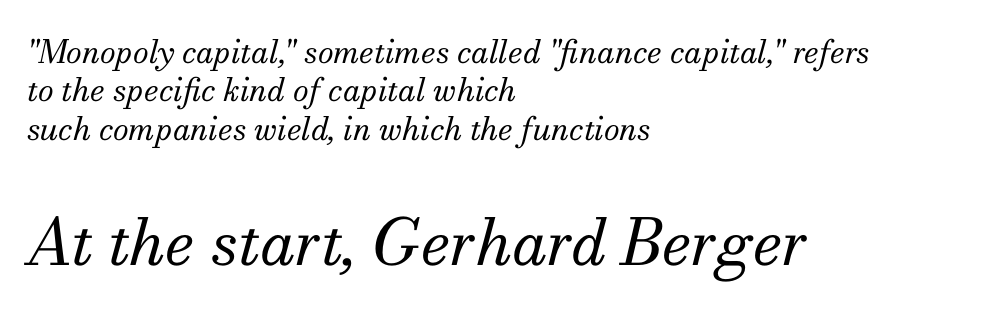
Each letter's strokes conclude with small projecting serifs. Size hierarchy here favors the trailing block over the leading one. No extra tracking has been applied to these lines. Heft: none added — not bold. This sample has the flowing, uneven cadence of proportional lettering. The space beneath each line is pristine and unruled.
